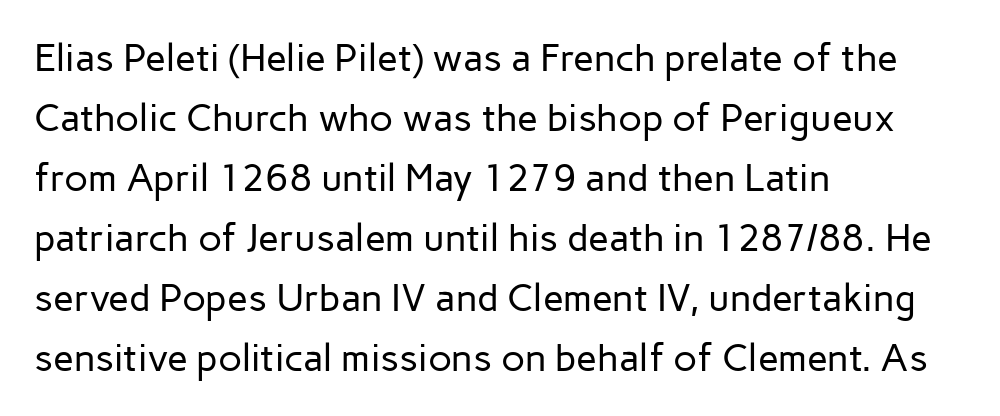
The image shows 38 px regular-weight sans-serif type, upright; set left-aligned, normal line spacing (1.58x), normal letter spacing, not underlined; low stroke contrast and a medium x-height.
